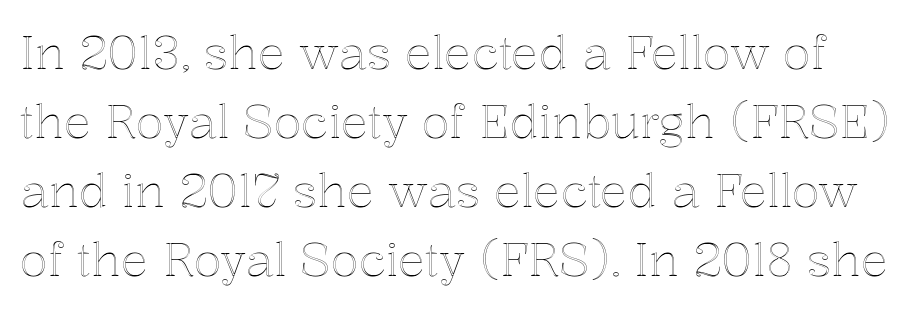
{"italic": "no", "width": "normal", "x_height": "medium", "monospaced": "no", "underline": "no", "line_spacing": "normal", "line_spacing_ratio": 1.5, "letter_spacing": "normal", "letter_spacing_em": 0.0, "glyph_px": 46}
